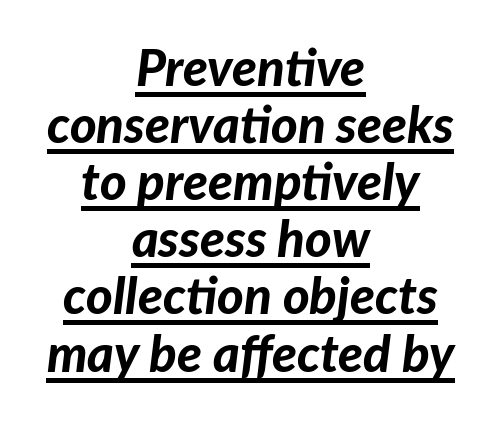
{"italic": "yes", "lean": "right", "slant_degrees": 7, "bold": "yes", "weight": "bold", "width": "normal", "stroke_contrast": "low", "x_height": "medium", "monospaced": "no", "underline": "yes", "align": "center", "line_spacing": "tight", "line_spacing_ratio": 1.12, "letter_spacing": "normal", "letter_spacing_em": 0.0, "glyph_px": 51}
